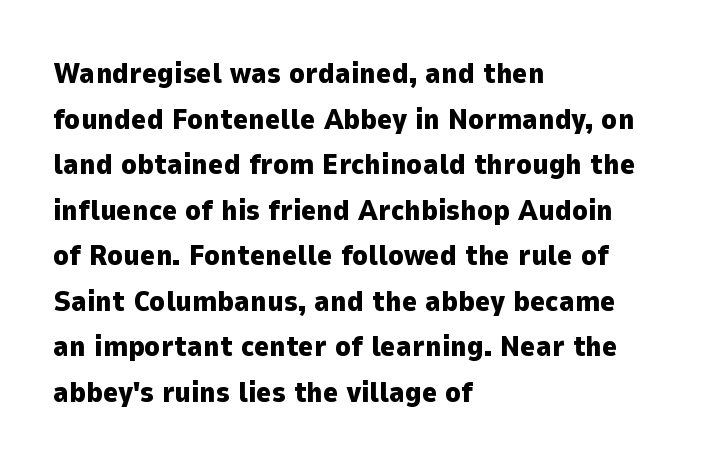
The rows are spaced the way most documents space them. The paragraph shown leans on its left margin. The line texture is even and compact thanks to regular tracking. In terms of weight, the rendering is a true, heavy bold. The space directly below the letters is spotless.
